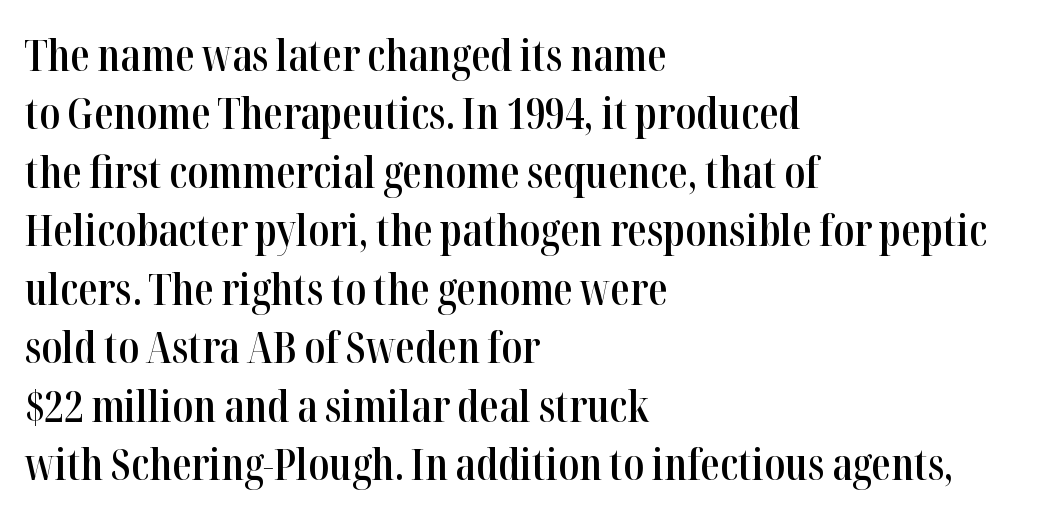
Q: Is the text bold? A: Semi-bold.
Q: Is the text italic (slanted)? A: No, it is upright.
Q: Is the typeface a serif or a sans-serif typeface? A: Serif.
Q: Is the text underlined? A: No.
Q: How is the paragraph aligned? A: Left-aligned.
Q: Is the spacing between letters normal or unusually wide? A: Normal.
Q: Is the spacing between lines tight, normal or loose? A: Normal.
Q: Width (condensed, normal, or wide)? A: Condensed.
Q: Stroke contrast? A: High.
Q: x-height? A: Medium.
Q: Monospaced? A: No.
